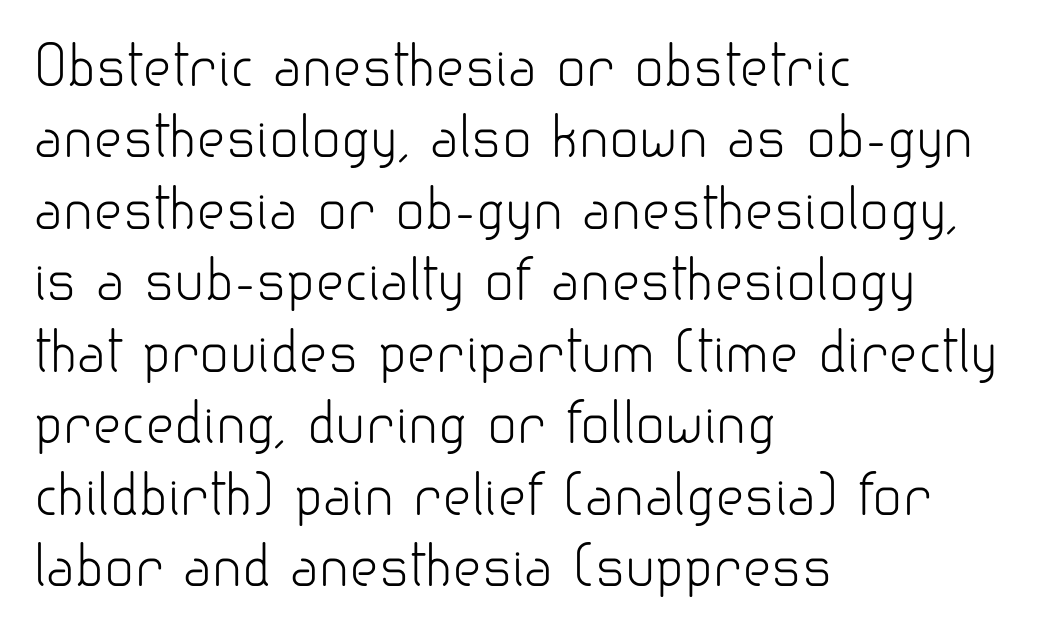
Q: Is the text bold? A: No.
Q: Is the text italic (slanted)? A: No, it is upright.
Q: Is the typeface a serif or a sans-serif typeface? A: Sans-serif.
Q: Is the text underlined? A: No.
Q: How is the paragraph aligned? A: Left-aligned.
Q: Is the spacing between letters normal or unusually wide? A: Normal.
Q: Is the spacing between lines tight, normal or loose? A: Normal.
Q: Width (condensed, normal, or wide)? A: Normal.
Q: Stroke contrast? A: Low.
Q: x-height? A: Small.
Q: Monospaced? A: No.
